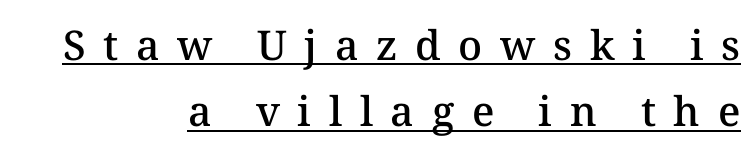
{"italic": "no", "bold": "semi", "weight": "semibold", "width": "normal", "stroke_contrast": "medium", "x_height": "medium", "monospaced": "no", "underline": "yes", "align": "right", "line_spacing": "normal", "line_spacing_ratio": 1.62, "letter_spacing": "wide", "letter_spacing_em": 0.43, "glyph_px": 41}
